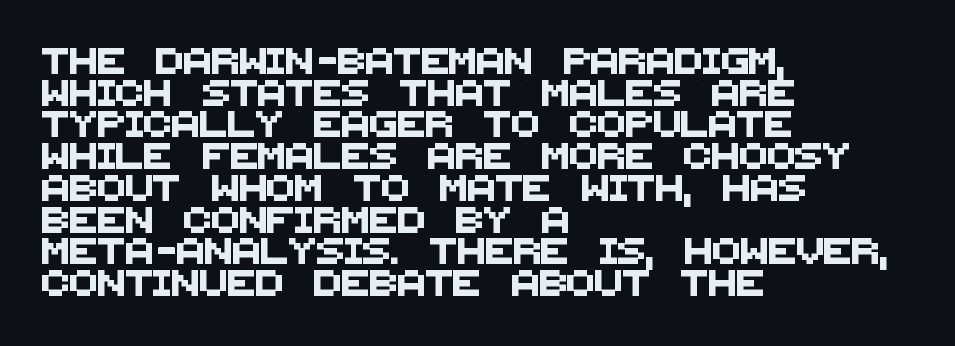
Q: Is the text underlined? A: No.
Q: How is the paragraph aligned? A: Left-aligned.
Q: Is the spacing between letters normal or unusually wide? A: Normal.
